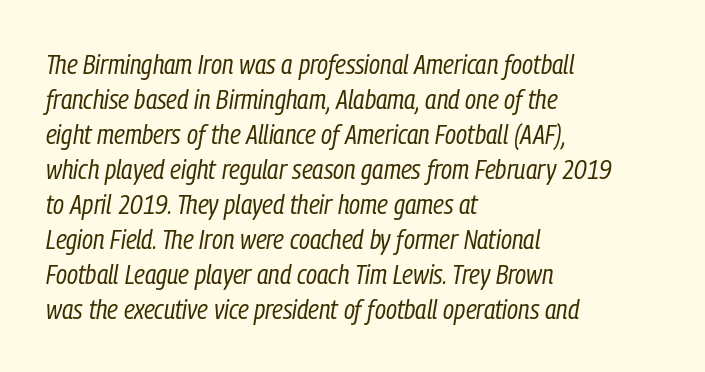
The lines in this sample share a left origin and differ only in where they stop. No extra ink here — the face is not bold. Regular leading. Each row of text sits above clean, open space. The gaps between neighbouring characters are ordinary and unremarkable.
